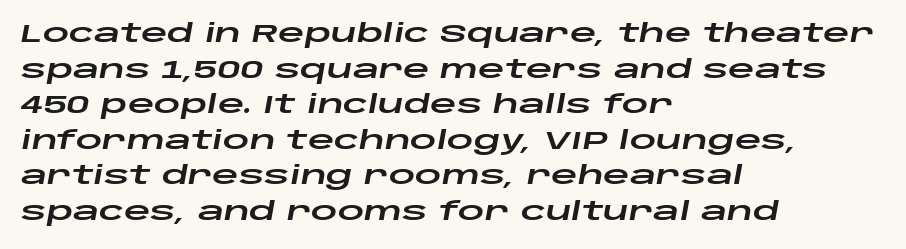
Q: Is the text italic (slanted)? A: Yes, it leans right by about 10 degrees.
Q: Is the text underlined? A: No.
Q: How is the paragraph aligned? A: Left-aligned.
Q: Is the spacing between letters normal or unusually wide? A: Normal.
Q: Is the spacing between lines tight, normal or loose? A: Normal.
